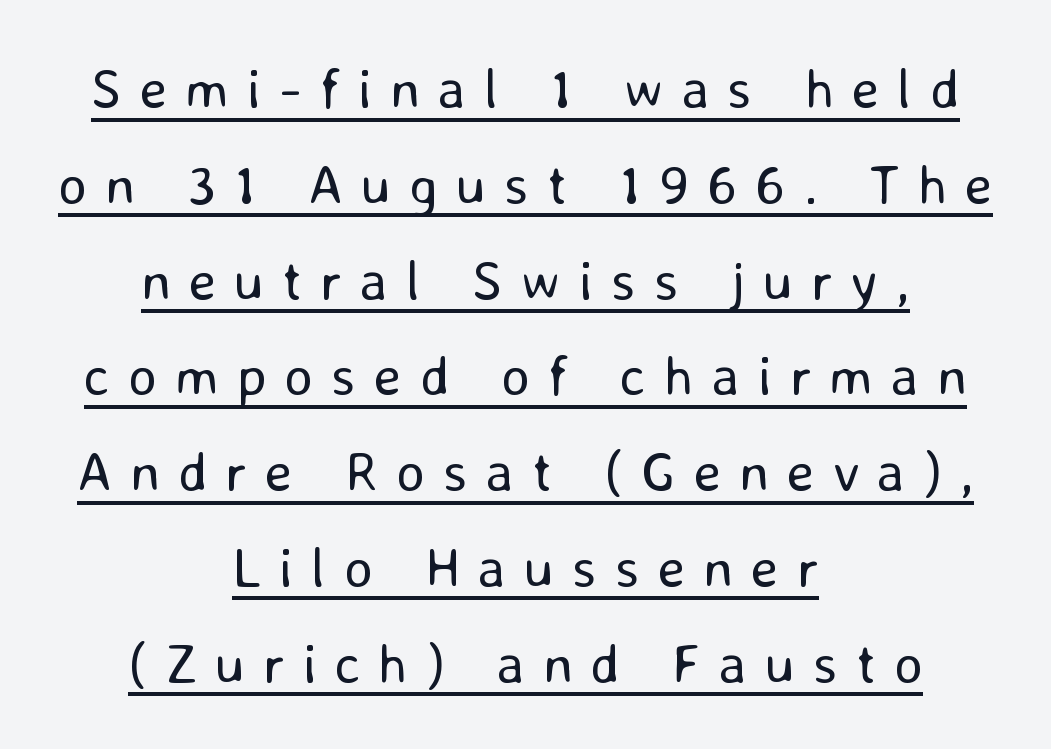
The face used here is proportionally spaced, like ordinary book or web type. The typesetter has applied underlining to the passage shown. Centered paragraph, ragged on both sides. Grotesque or geometric, the face here clearly has no serifs. The weight tops out at a normal text grade. Loose tracking; the words dissolve into strings of separated letters.
